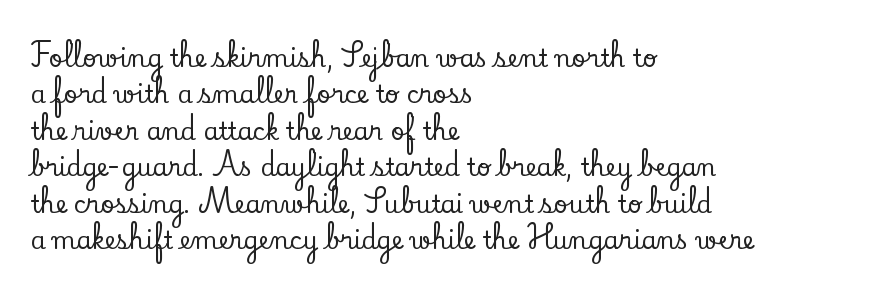
Q: Is the text italic (slanted)? A: No, it is upright.
Q: Is the text underlined? A: No.
Q: How is the paragraph aligned? A: Left-aligned.
Q: Is the spacing between letters normal or unusually wide? A: Normal.
Q: Is the spacing between lines tight, normal or loose? A: Normal.
